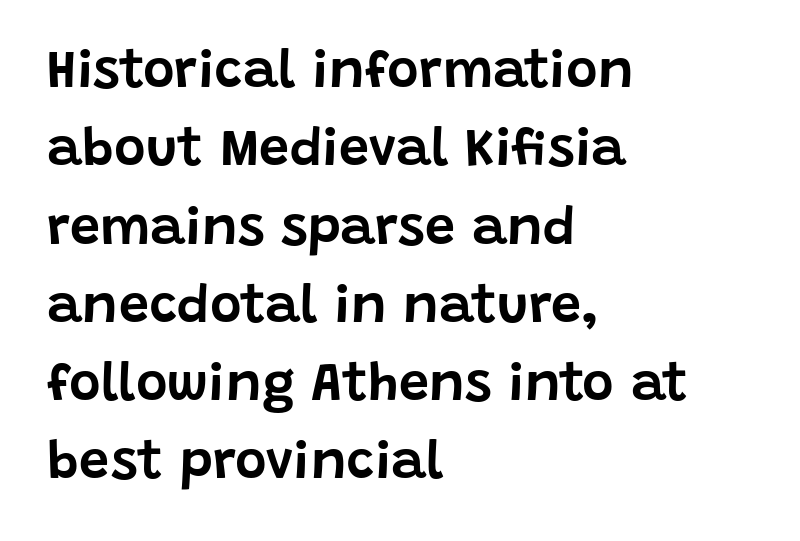
The image shows 54 px sans-serif type, upright; set left-aligned, normal line spacing (1.45x), normal letter spacing, not underlined; low stroke contrast and a large x-height.
